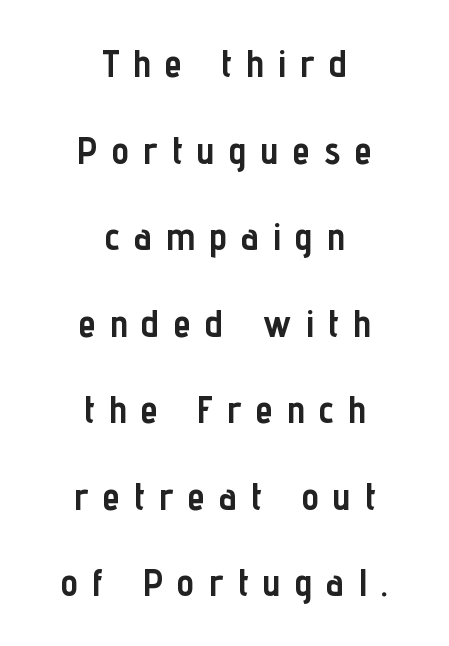
The image shows 39 px semibold, condensed sans-serif type, upright; set centered, loose line spacing (2.22x), unusually wide letter spacing (+0.37 em), not underlined; low stroke contrast and a medium x-height.
